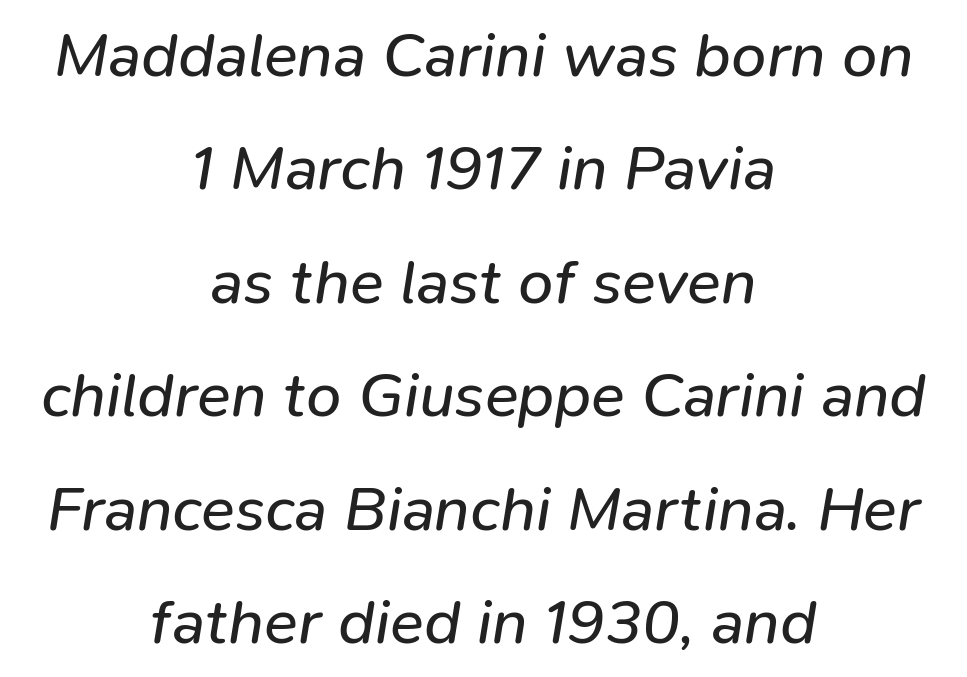
The strip under each line holds only bare page. The lines in this sample share a center point and differ in where they start and stop. Tracking value appears to be zero — textbook default spacing. This sample uses an oblique cut, with every glyph tilted off the vertical. This reads as an unemphasized weight, regular at the heaviest. The rendering uses natural spacing where letterforms have individual widths.
